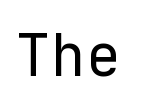
You could count columns in this text — the font is strictly monospaced. No letter is thick-stroked: the sample isn't bold. A sans-serif font was chosen for this passage. Italic? Not at all — the glyphs are vertical. Check under the words: just untouched page.
